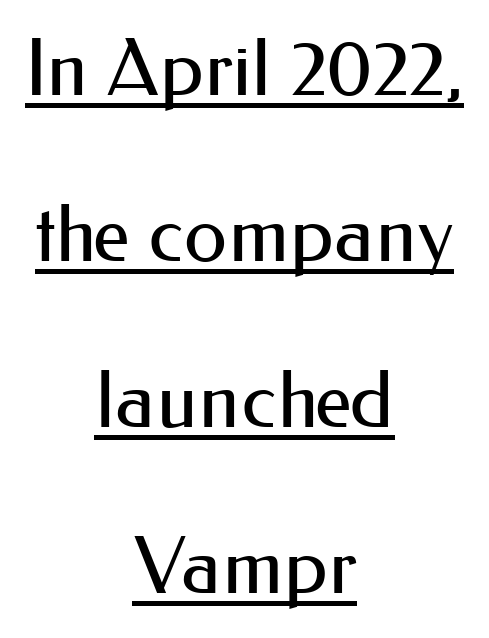
The image shows 78 px regular-weight sans-serif type, upright; set centered, loose line spacing (2.13x), normal letter spacing, underlined; medium stroke contrast and a small x-height.
